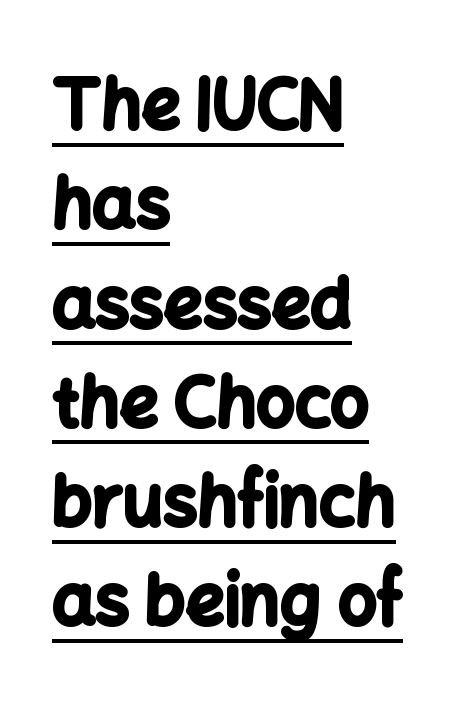
The image shows 68 px bold sans-serif type, upright; set left-aligned, normal line spacing (1.46x), normal letter spacing, underlined; low stroke contrast and a medium x-height.
